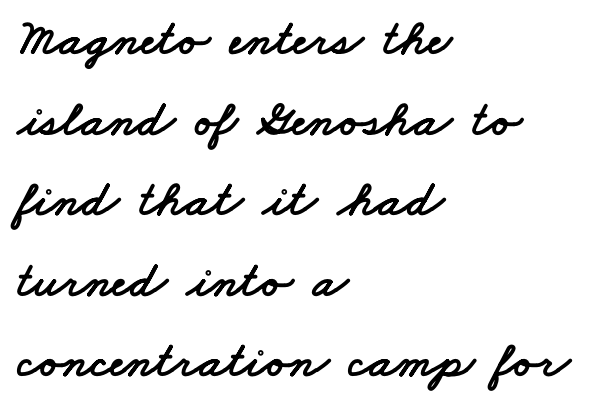
The image shows 51 px wide sans-serif type; set left-aligned, normal line spacing (1.58x), normal letter spacing, not underlined; low stroke contrast and a small x-height.
